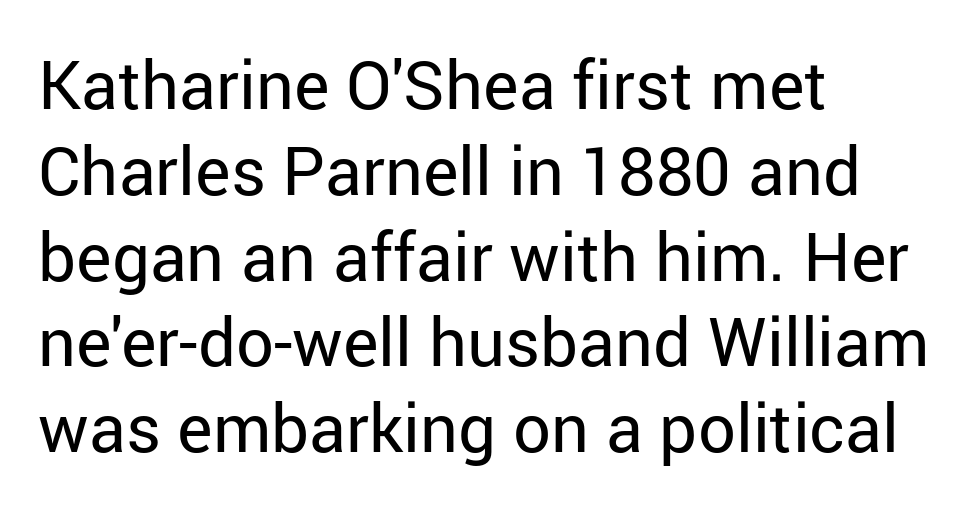
{"serif": "no", "italic": "no", "bold": "no", "weight": "regular", "width": "normal", "stroke_contrast": "low", "x_height": "medium", "monospaced": "no", "underline": "no", "align": "left", "line_spacing": "normal", "line_spacing_ratio": 1.28, "letter_spacing": "normal", "letter_spacing_em": 0.0, "glyph_px": 67}
